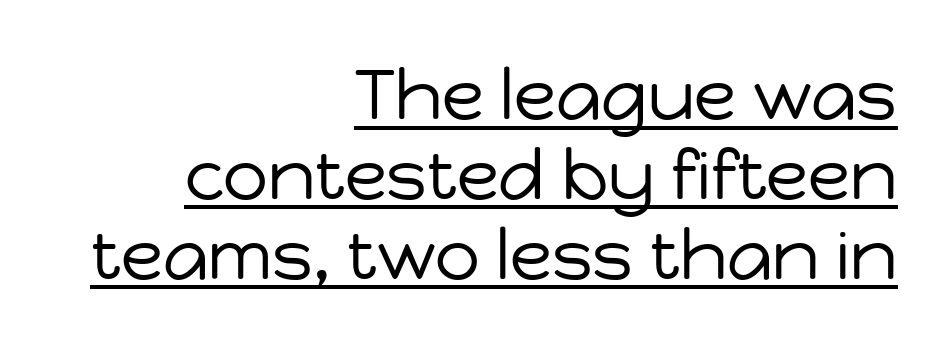
Q: Is the text bold? A: No.
Q: Is the text italic (slanted)? A: No, it is upright.
Q: Is the typeface a serif or a sans-serif typeface? A: Sans-serif.
Q: Is the text underlined? A: Yes.
Q: How is the paragraph aligned? A: Right-aligned.
Q: Is the spacing between letters normal or unusually wide? A: Normal.
Q: Is the spacing between lines tight, normal or loose? A: Tight.
Q: Width (condensed, normal, or wide)? A: Normal.
Q: Stroke contrast? A: Low.
Q: x-height? A: Medium.
Q: Monospaced? A: No.
